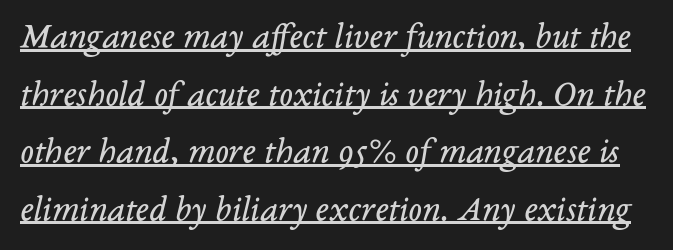
The image shows 36 px regular-weight serif type, italic (leaning right); set normal line spacing (1.6x), normal letter spacing, underlined; low stroke contrast and a medium x-height.
